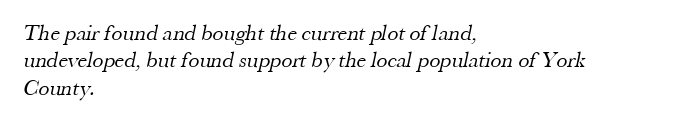
Q: Is the text bold? A: No.
Q: Is the text underlined? A: No.
Q: How is the paragraph aligned? A: Left-aligned.
Q: Is the spacing between letters normal or unusually wide? A: Normal.
Q: Is the spacing between lines tight, normal or loose? A: Normal.
